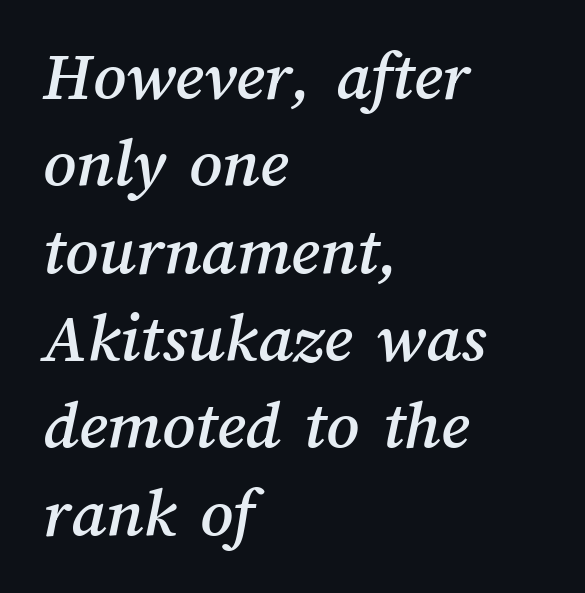
Words float on clear page, feet unadorned. The face used here is proportionally spaced, like ordinary book or web type. Does extra space separate the letters? No, they use regular spacing. Leftover space on each line is placed entirely after the last word.
